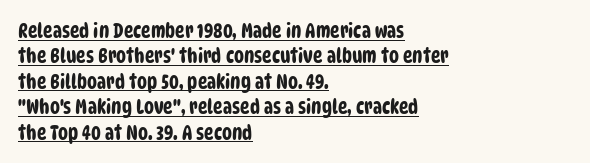
The letterforms sit shoulder to shoulder at normal distance. The leading is moderate, giving the passage an even texture. The ragged edge is on the right, which tells us the setting is flush left. Somebody hit Ctrl+U on this one — the words are underlined.
